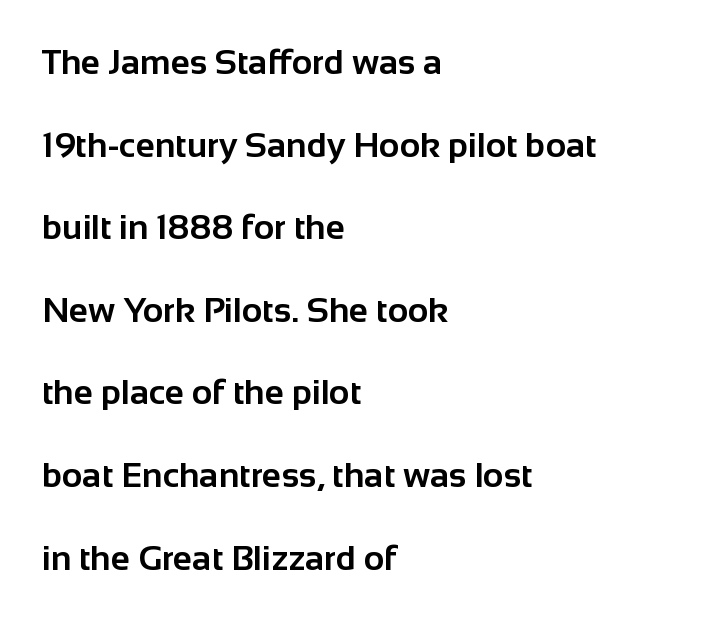
Q: Is the text bold? A: Yes.
Q: Is the text italic (slanted)? A: No, it is upright.
Q: Is the typeface a serif or a sans-serif typeface? A: Sans-serif.
Q: Is the text underlined? A: No.
Q: How is the paragraph aligned? A: Left-aligned.
Q: Is the spacing between letters normal or unusually wide? A: Normal.
Q: Is the spacing between lines tight, normal or loose? A: Loose.
Q: Width (condensed, normal, or wide)? A: Normal.
Q: Stroke contrast? A: Low.
Q: x-height? A: Medium.
Q: Monospaced? A: No.
